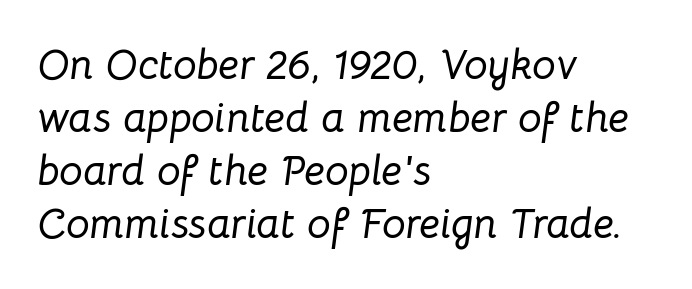
The image shows 42 px text type, italic (leaning right); set left-aligned, normal line spacing (1.26x), normal letter spacing, not underlined; low stroke contrast and a medium x-height.
